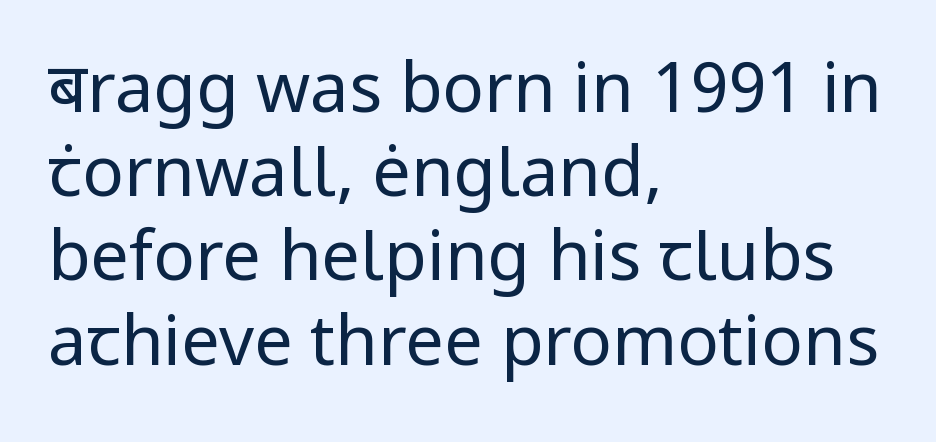
Here the designer chose a conventional face with non-uniform glyph widths. The typography opts for an upright posture over an oblique one. Reading down the block, your eye returns to a fixed left position each line. Descender tails drop into unmarked territory. This rendering leaves character spacing at its baseline value.
